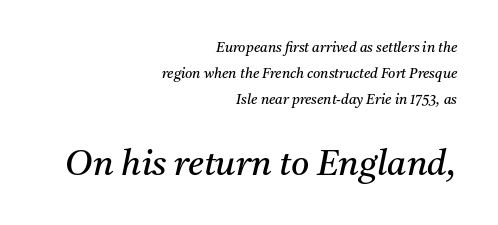
These lines are rendered in a variable-pitch font. Does the lettering tilt? It does — this is italic. Bold? No — there's no thickening of the strokes. These two chunks differ in scale, with the bottom chunk taking the larger measure. Has an underline been added? It has not.
